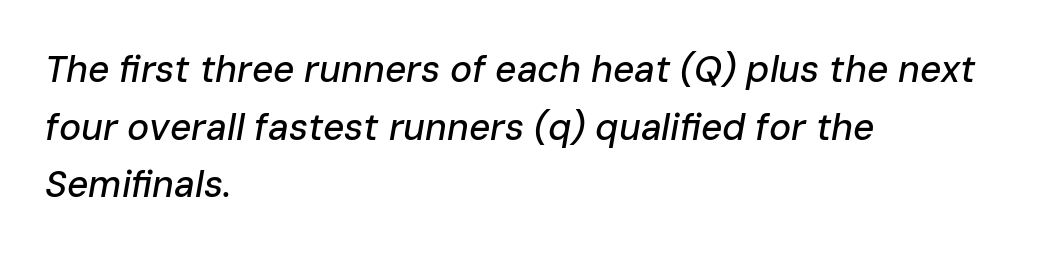
Q: Is the text italic (slanted)? A: Yes, it leans right by about 10 degrees.
Q: Is the text underlined? A: No.
Q: How is the paragraph aligned? A: Left-aligned.
Q: Is the spacing between letters normal or unusually wide? A: Normal.
Q: Is the spacing between lines tight, normal or loose? A: Normal.
Q: Width (condensed, normal, or wide)? A: Normal.
Q: Stroke contrast? A: Low.
Q: x-height? A: Medium.
Q: Monospaced? A: No.
